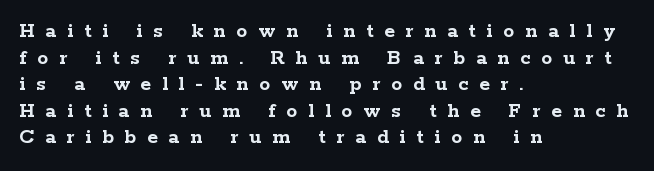
Q: Is the text bold? A: Yes.
Q: Is the text italic (slanted)? A: No, it is upright.
Q: Is the text underlined? A: No.
Q: How is the paragraph aligned? A: Left-aligned.
Q: Is the spacing between letters normal or unusually wide? A: Unusually wide.
